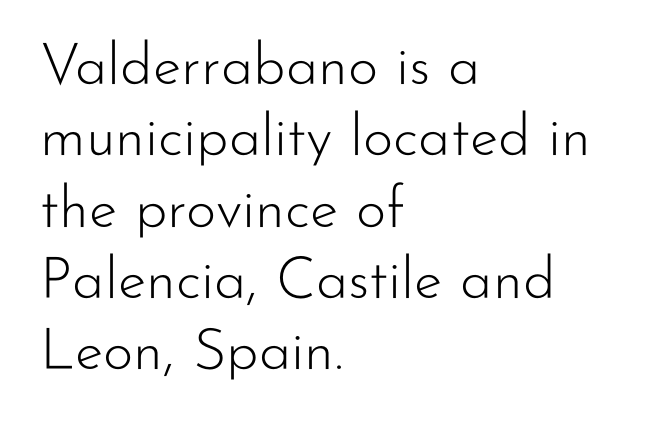
The image shows 58 px light sans-serif type, upright; set left-aligned, line spacing 1.23x, normal letter spacing, not underlined; low stroke contrast and a small x-height.
